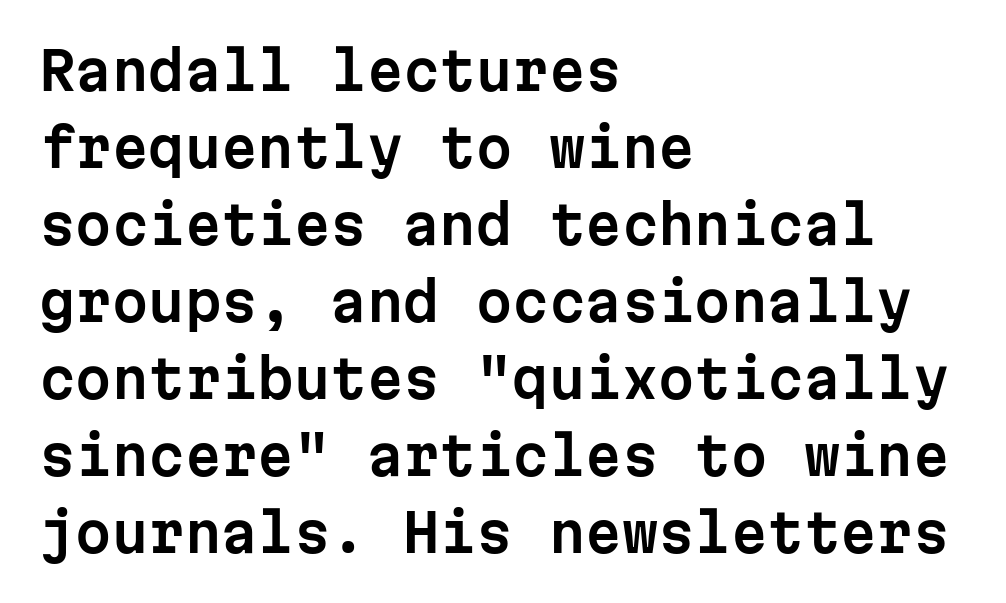
{"serif": "no", "italic": "no", "width": "normal", "stroke_contrast": "low", "x_height": "medium", "monospaced": "yes", "underline": "no", "align": "left", "line_spacing": "normal", "line_spacing_ratio": 1.48, "letter_spacing": "normal", "letter_spacing_em": 0.0, "glyph_px": 52}
